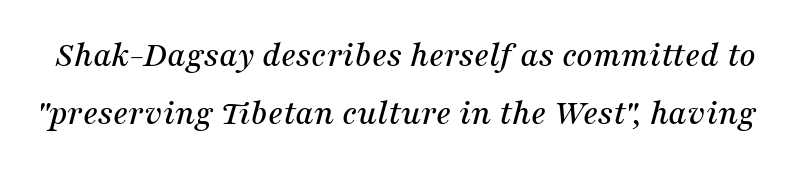
The image shows 36 px serif type, italic (leaning right); set normal line spacing (1.6x), normal letter spacing, not underlined; medium stroke contrast and a medium x-height.
